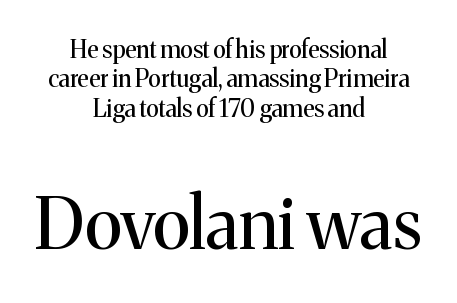
Q: Is the text bold? A: No.
Q: Is the text italic (slanted)? A: No, it is upright.
Q: Is the typeface a serif or a sans-serif typeface? A: Serif.
Q: Is the text underlined? A: No.
Q: How is the paragraph aligned? A: Centered.
Q: Is the spacing between letters normal or unusually wide? A: Normal.
Q: Which block of text is set in a larger size, the first (top) or the second (bottom)? A: The second (bottom) one.
Q: Width (condensed, normal, or wide)? A: Normal.
Q: Stroke contrast? A: Medium.
Q: x-height? A: Medium.
Q: Monospaced? A: No.
